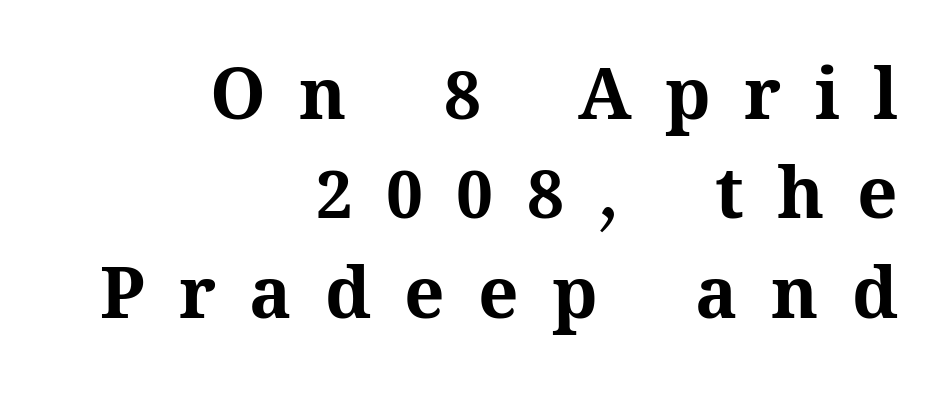
Q: Is the text bold? A: Yes.
Q: Is the text italic (slanted)? A: No, it is upright.
Q: Is the text underlined? A: No.
Q: How is the paragraph aligned? A: Right-aligned.
Q: Is the spacing between letters normal or unusually wide? A: Unusually wide.
Q: Is the spacing between lines tight, normal or loose? A: Normal.
Q: Width (condensed, normal, or wide)? A: Normal.
Q: Stroke contrast? A: Medium.
Q: x-height? A: Medium.
Q: Monospaced? A: No.
